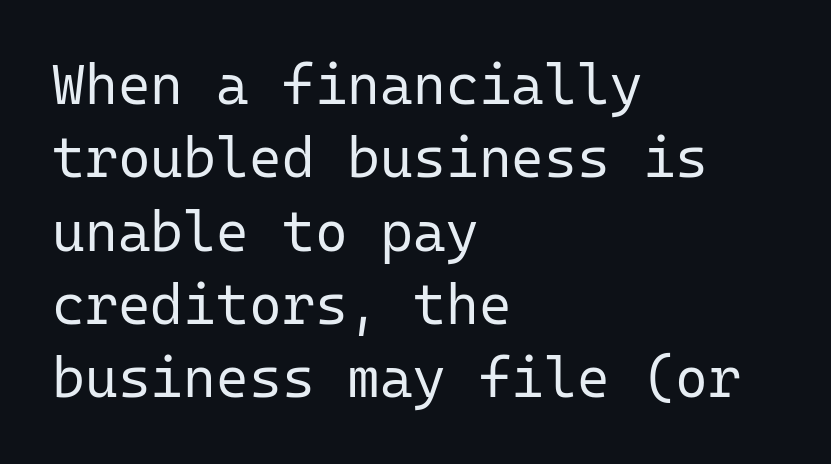
Q: Is the text bold? A: No.
Q: Is the text italic (slanted)? A: No, it is upright.
Q: Is the typeface a serif or a sans-serif typeface? A: Sans-serif.
Q: Is the text underlined? A: No.
Q: How is the paragraph aligned? A: Left-aligned.
Q: Is the spacing between letters normal or unusually wide? A: Normal.
Q: Is the spacing between lines tight, normal or loose? A: Normal.
Q: Width (condensed, normal, or wide)? A: Normal.
Q: Stroke contrast? A: Low.
Q: x-height? A: Medium.
Q: Monospaced? A: Yes.
